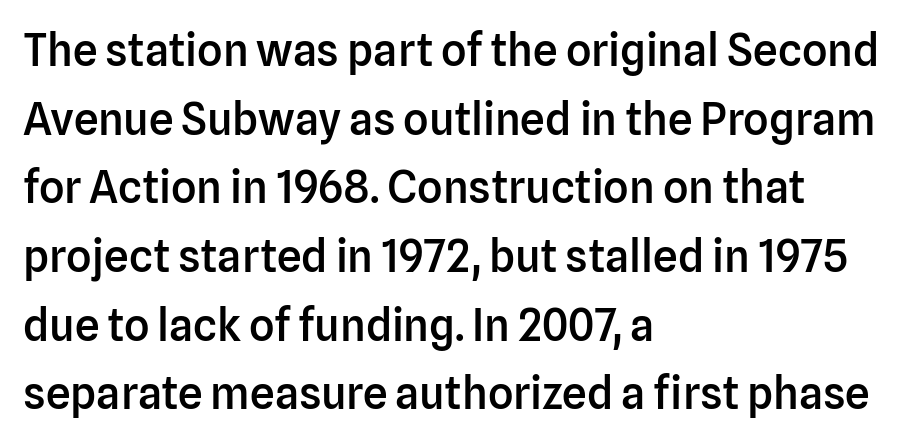
The image shows 44 px semibold sans-serif type, upright; set left-aligned, normal line spacing (1.56x), normal letter spacing, not underlined; low stroke contrast and a medium x-height.
